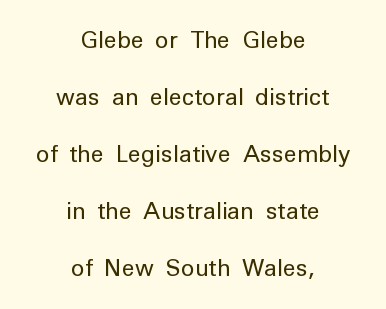
{"italic": "no", "bold": "no", "underline": "no", "align": "center", "line_spacing": "loose", "line_spacing_ratio": 2.48, "letter_spacing": "normal", "letter_spacing_em": 0.0, "glyph_px": 23}
